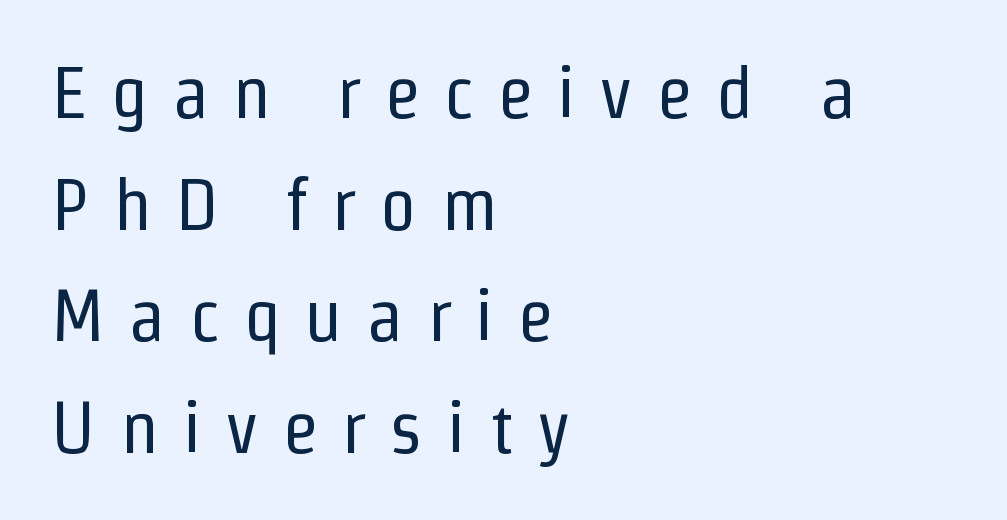
Unmarked baselines from the first word to the last. A quiet, ordinary-to-light weight characterises the typeface. Serif or sans? Sans — the stroke terminals are bare. Reading down the block, your eye returns to a fixed left position each line. Note the varied advance widths — an 'i' is clearly narrower than an 'm'. The axis of the letterforms is exactly vertical.
